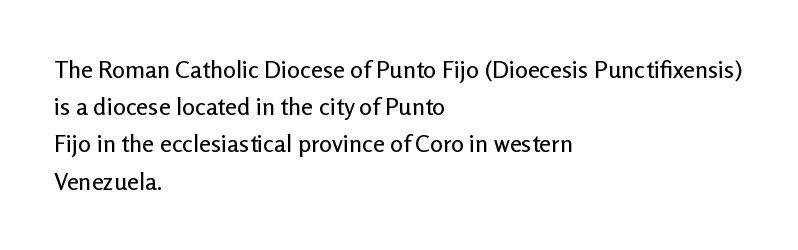
{"italic": "no", "underline": "no", "align": "left", "line_spacing": "normal", "line_spacing_ratio": 1.55, "letter_spacing": "normal", "letter_spacing_em": 0.0, "glyph_px": 24}
